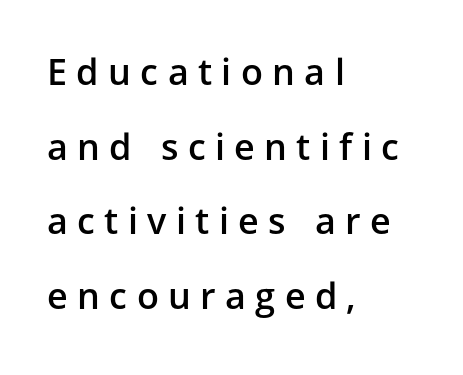
Q: Is the text bold? A: Semi-bold.
Q: Is the text italic (slanted)? A: No, it is upright.
Q: Is the typeface a serif or a sans-serif typeface? A: Sans-serif.
Q: Is the text underlined? A: No.
Q: How is the paragraph aligned? A: Left-aligned.
Q: Is the spacing between letters normal or unusually wide? A: Unusually wide.
Q: Is the spacing between lines tight, normal or loose? A: Loose.
Q: Width (condensed, normal, or wide)? A: Normal.
Q: Stroke contrast? A: Low.
Q: x-height? A: Medium.
Q: Monospaced? A: No.
